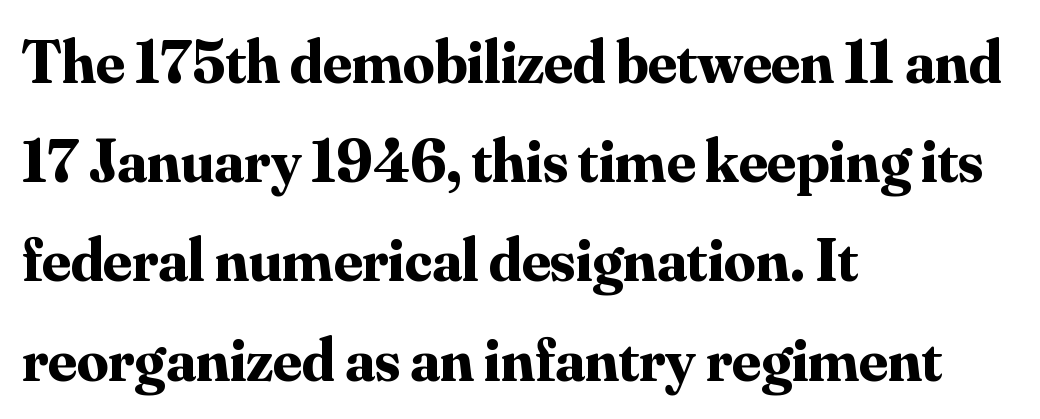
Q: Is the text bold? A: Yes.
Q: Is the text italic (slanted)? A: No, it is upright.
Q: Is the typeface a serif or a sans-serif typeface? A: Serif.
Q: Is the text underlined? A: No.
Q: How is the paragraph aligned? A: Left-aligned.
Q: Is the spacing between letters normal or unusually wide? A: Normal.
Q: Is the spacing between lines tight, normal or loose? A: Normal.
Q: Width (condensed, normal, or wide)? A: Normal.
Q: Stroke contrast? A: Medium.
Q: x-height? A: Small.
Q: Monospaced? A: No.
